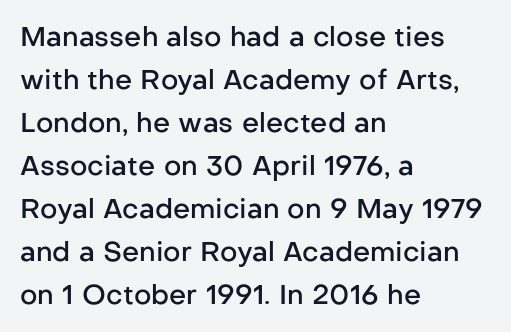
{"italic": "no", "bold": "semi", "underline": "no", "align": "left", "line_spacing": "normal", "line_spacing_ratio": 1.59, "letter_spacing": "normal", "letter_spacing_em": 0.0, "glyph_px": 27}
